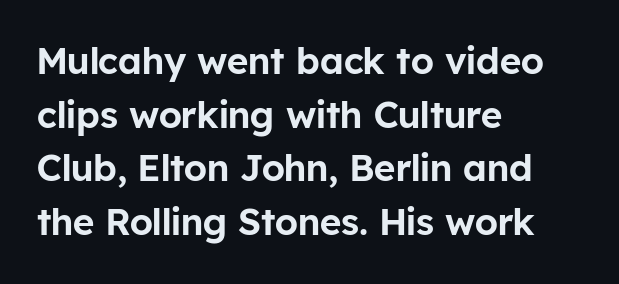
Q: Is the text italic (slanted)? A: No, it is upright.
Q: Is the typeface a serif or a sans-serif typeface? A: Sans-serif.
Q: Is the text underlined? A: No.
Q: How is the paragraph aligned? A: Left-aligned.
Q: Is the spacing between letters normal or unusually wide? A: Normal.
Q: Is the spacing between lines tight, normal or loose? A: Normal.
Q: Width (condensed, normal, or wide)? A: Normal.
Q: Stroke contrast? A: Low.
Q: x-height? A: Medium.
Q: Monospaced? A: No.
